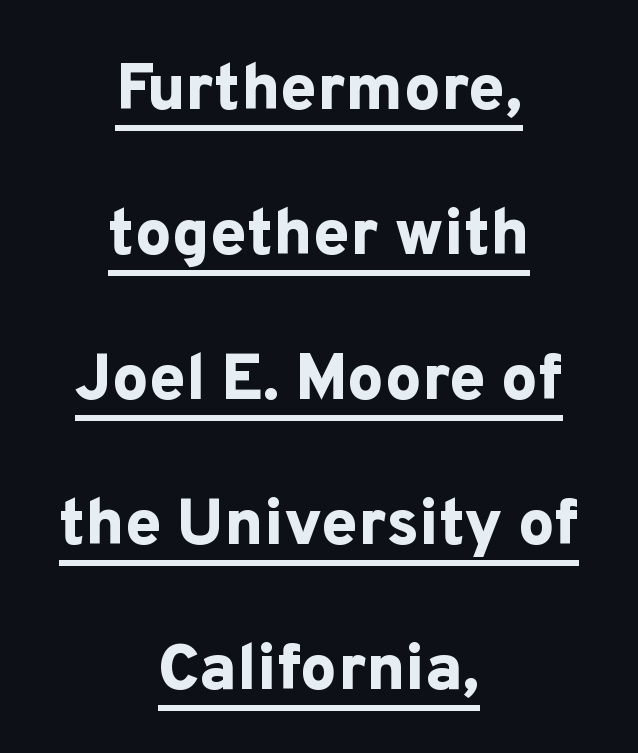
Neither beginnings nor endings align; midpoints do. The block of text is sparse from top to bottom, with ample space between rows. Each glyph is drawn with heavy, bold strokes. Students, observe the line beneath the letters — that is underlining. This sample uses plain, unmodified letter spacing. Character widths vary here, with narrow letters taking less room than wide ones.
